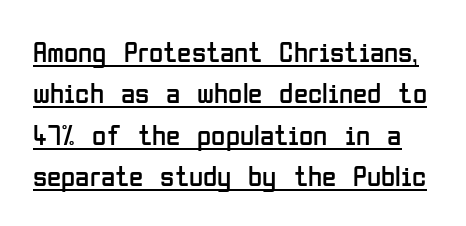
In terms of letterform style, serifs are entirely absent. Characters follow at the spacing the type designer built in. Stroke mass is kept to a normal reading level or below. The passage shown is underscored from start to finish. This is roman type, the default non-slanted kind.
